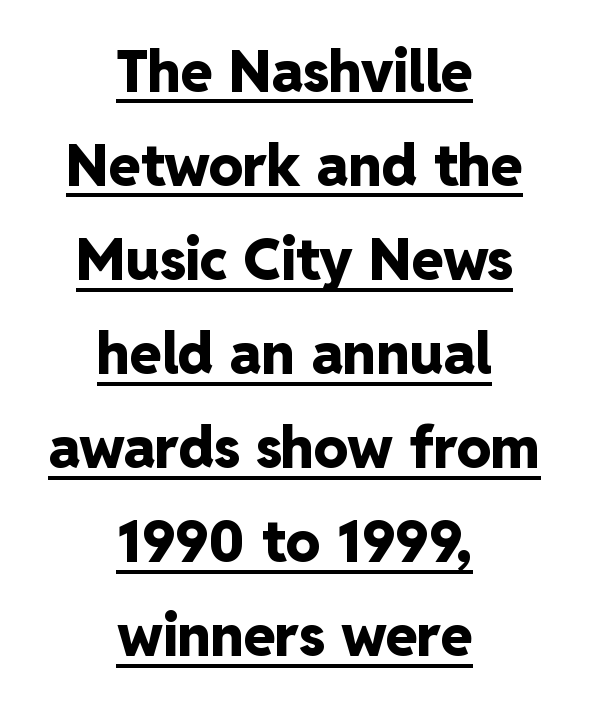
The image shows 57 px heavy sans-serif type, upright; set centered, normal line spacing (1.65x), normal letter spacing, underlined; low stroke contrast and a medium x-height.
